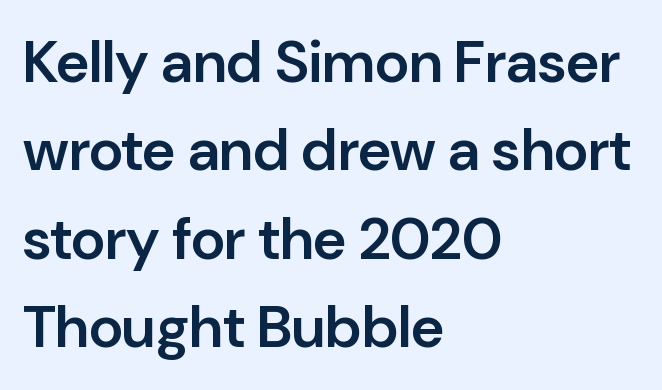
The image shows 59 px semibold sans-serif type, upright; set left-aligned, normal line spacing (1.5x), normal letter spacing, not underlined; low stroke contrast and a medium x-height.
